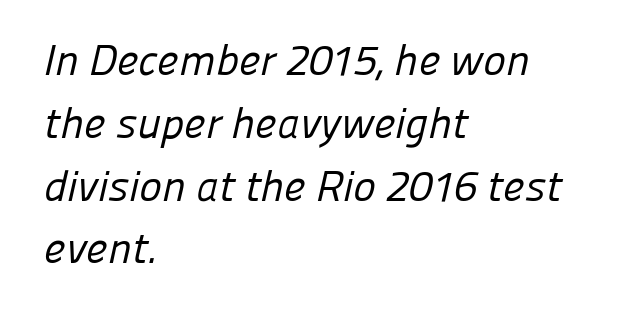
The image shows 43 px regular-weight sans-serif type; set left-aligned, normal line spacing (1.46x), normal letter spacing, not underlined; low stroke contrast and a medium x-height.
